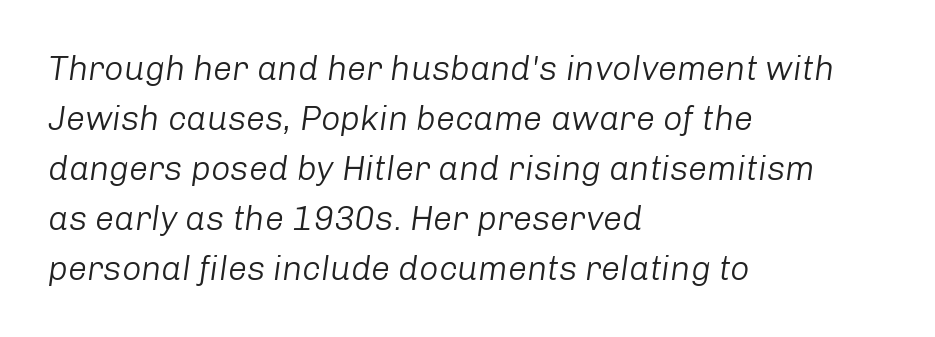
{"italic": "yes", "lean": "right", "slant_degrees": 8, "bold": "no", "weight": "light", "width": "normal", "stroke_contrast": "low", "x_height": "medium", "monospaced": "no", "underline": "no", "align": "left", "line_spacing": "normal", "line_spacing_ratio": 1.47, "letter_spacing": "normal", "letter_spacing_em": 0.0, "glyph_px": 34}
